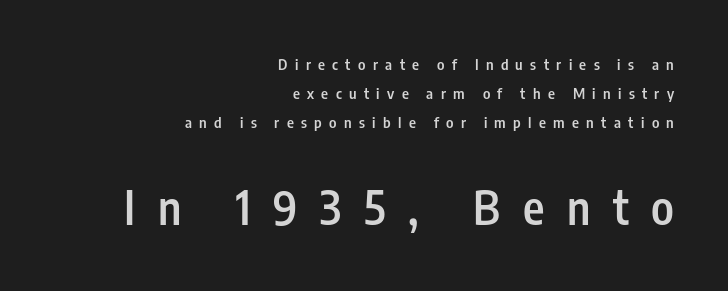
{"serif": "no", "italic": "no", "bold": "semi", "weight": "semibold", "width": "condensed", "stroke_contrast": "low", "x_height": "medium", "monospaced": "no", "underline": "no", "align": "right", "line_spacing": "loose", "line_spacing_ratio": 1.92, "letter_spacing": "wide", "letter_spacing_em": 0.49, "larger_block": "second", "size_ratio": 3.07, "glyph_px": 46}
